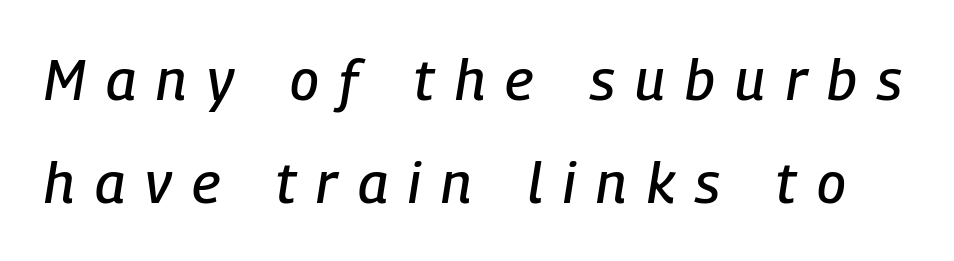
Unmarked baselines from the first word to the last. The letters advance in unequal steps, a hallmark of proportional type. Characters are canted at an angle relative to the baseline's perpendicular. Someone cranked the tracking dial way up on this one.
